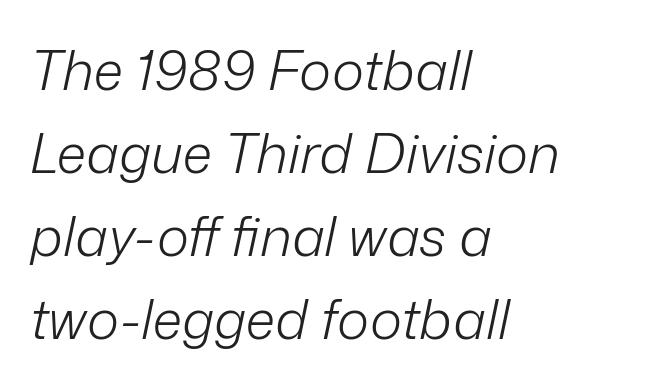
Q: Is the text bold? A: No.
Q: Is the text italic (slanted)? A: Yes, it leans right by about 12 degrees.
Q: Is the text underlined? A: No.
Q: How is the paragraph aligned? A: Left-aligned.
Q: Is the spacing between letters normal or unusually wide? A: Normal.
Q: Is the spacing between lines tight, normal or loose? A: Normal.
Q: Width (condensed, normal, or wide)? A: Normal.
Q: Stroke contrast? A: Low.
Q: x-height? A: Medium.
Q: Monospaced? A: No.
